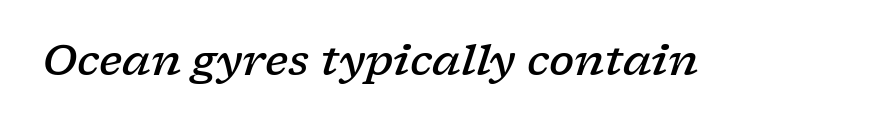
The image shows 42 px semibold, wide serif type, italic (leaning right); set normal letter spacing, not underlined; low stroke contrast and a medium x-height.
